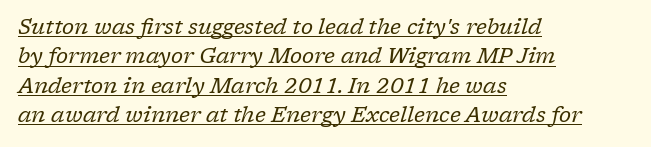
The image shows 21 px text type, italic (leaning right); set left-aligned, normal line spacing (1.4x), normal letter spacing, underlined.
